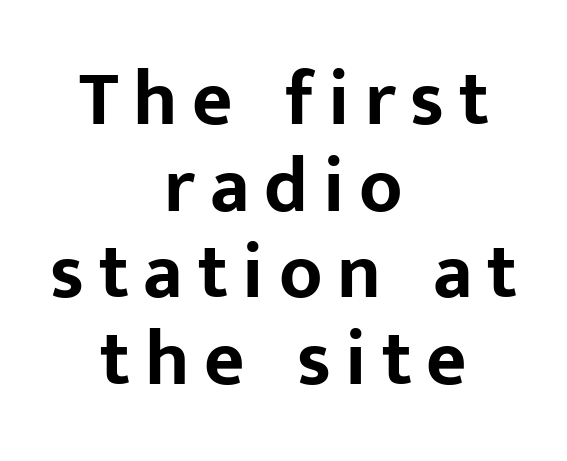
{"serif": "no", "italic": "no", "bold": "yes", "weight": "bold", "width": "normal", "stroke_contrast": "low", "x_height": "medium", "monospaced": "no", "underline": "no", "align": "center", "line_spacing": "tight", "line_spacing_ratio": 1.11, "glyph_px": 78}
